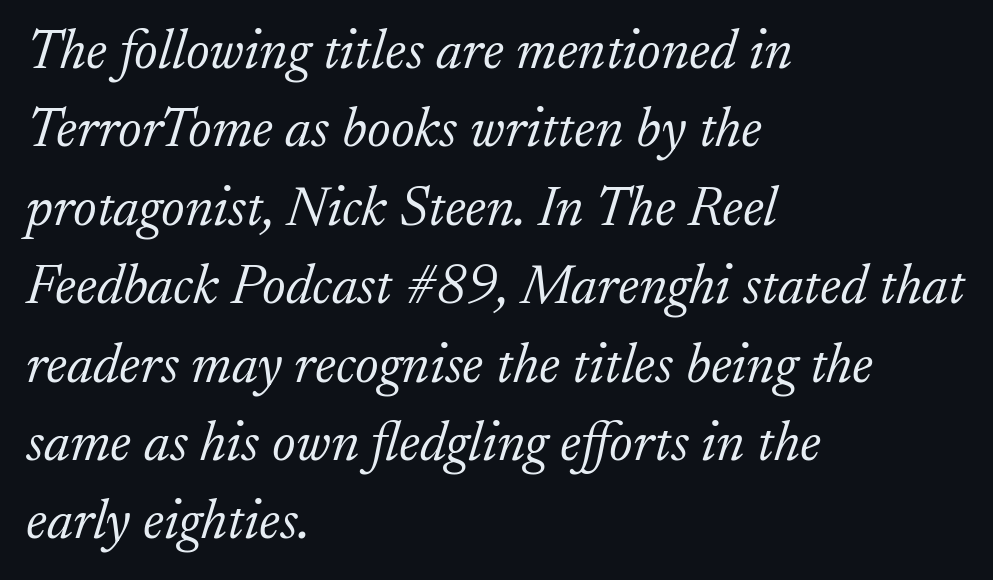
Q: Is the text bold? A: No.
Q: Is the text italic (slanted)? A: Yes, it leans right by about 17 degrees.
Q: Is the typeface a serif or a sans-serif typeface? A: Serif.
Q: Is the text underlined? A: No.
Q: How is the paragraph aligned? A: Left-aligned.
Q: Is the spacing between letters normal or unusually wide? A: Normal.
Q: Is the spacing between lines tight, normal or loose? A: Normal.
Q: Width (condensed, normal, or wide)? A: Normal.
Q: Stroke contrast? A: Low.
Q: x-height? A: Small.
Q: Monospaced? A: No.
